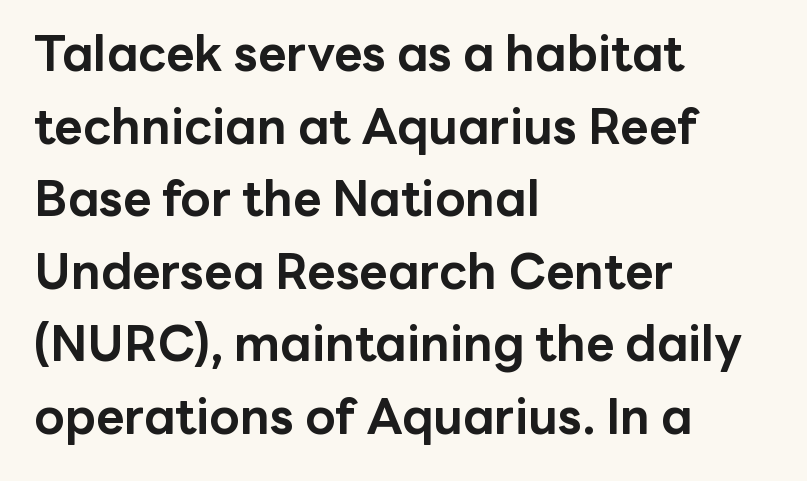
Q: Is the text bold? A: Yes.
Q: Is the text italic (slanted)? A: No, it is upright.
Q: Is the typeface a serif or a sans-serif typeface? A: Sans-serif.
Q: Is the text underlined? A: No.
Q: How is the paragraph aligned? A: Left-aligned.
Q: Is the spacing between letters normal or unusually wide? A: Normal.
Q: Is the spacing between lines tight, normal or loose? A: Normal.
Q: Width (condensed, normal, or wide)? A: Normal.
Q: Stroke contrast? A: Low.
Q: x-height? A: Medium.
Q: Monospaced? A: No.
